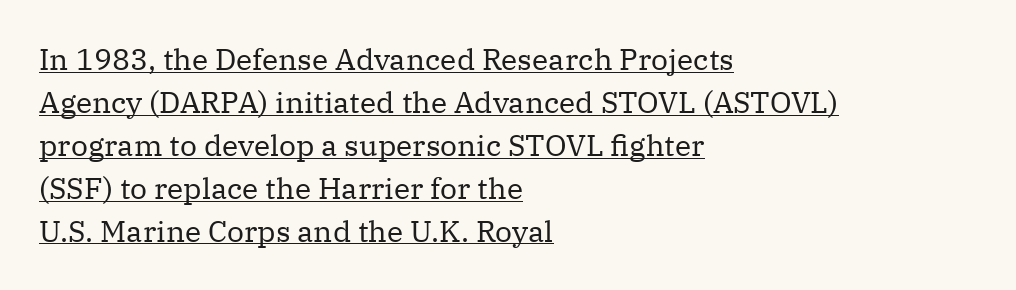
Compared with a centered layout, this one pins lines to the left instead. These lines are rendered in a variable-pitch font. The strokes carry an ordinary text weight at most. The lettering stays uniformly vertical, giving the passage a roman look.
